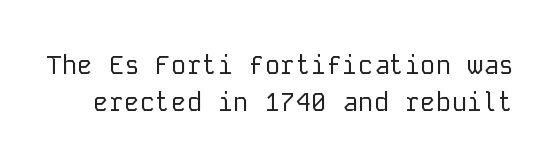
The image shows 26 px text type, upright; set normal line spacing (1.41x), normal letter spacing, not underlined.
